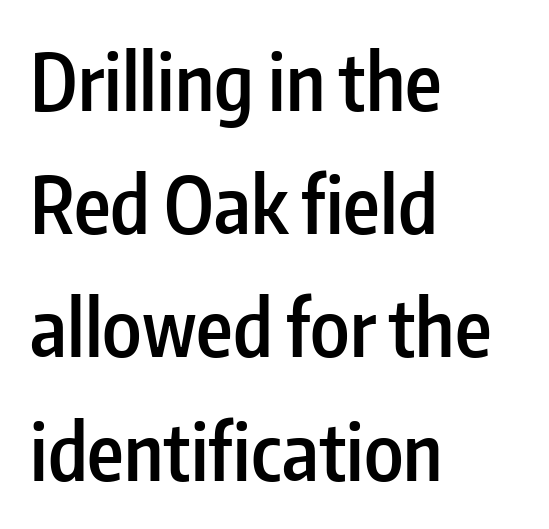
Q: Is the text bold? A: Semi-bold.
Q: Is the text italic (slanted)? A: No, it is upright.
Q: Is the typeface a serif or a sans-serif typeface? A: Sans-serif.
Q: Is the text underlined? A: No.
Q: How is the paragraph aligned? A: Left-aligned.
Q: Is the spacing between letters normal or unusually wide? A: Normal.
Q: Is the spacing between lines tight, normal or loose? A: Normal.
Q: Width (condensed, normal, or wide)? A: Condensed.
Q: Stroke contrast? A: Low.
Q: x-height? A: Medium.
Q: Monospaced? A: No.
